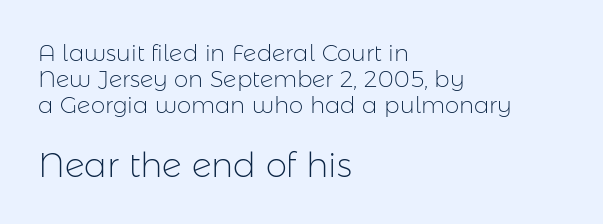
Q: Is the text bold? A: No.
Q: Is the text italic (slanted)? A: No, it is upright.
Q: Is the typeface a serif or a sans-serif typeface? A: Sans-serif.
Q: Is the text underlined? A: No.
Q: How is the paragraph aligned? A: Left-aligned.
Q: Is the spacing between letters normal or unusually wide? A: Normal.
Q: Is the spacing between lines tight, normal or loose? A: Tight.
Q: Which block of text is set in a larger size, the first (top) or the second (bottom)? A: The second (bottom) one.
Q: Width (condensed, normal, or wide)? A: Normal.
Q: Stroke contrast? A: Low.
Q: x-height? A: Medium.
Q: Monospaced? A: No.
